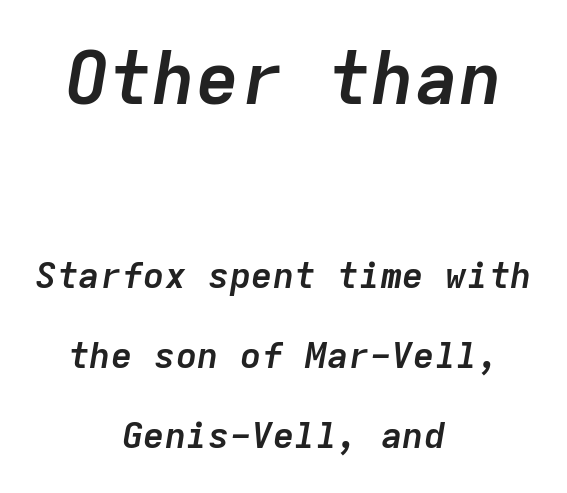
The image shows 73 px semibold type, italic (leaning right), monospaced; set centered, loose line spacing (2.22x), normal letter spacing, not underlined; the first (top) block is 2.03x larger; low stroke contrast and a medium x-height.
